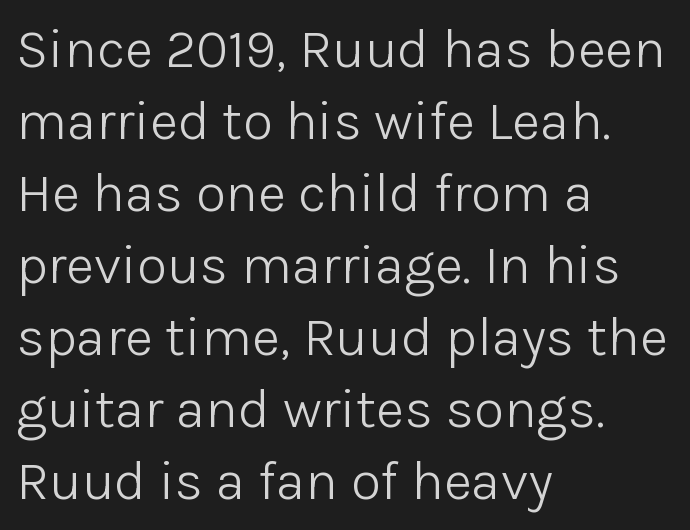
{"serif": "no", "italic": "no", "bold": "no", "weight": "light", "width": "normal", "stroke_contrast": "low", "x_height": "medium", "monospaced": "no", "underline": "no", "align": "left", "line_spacing": "normal", "line_spacing_ratio": 1.31, "letter_spacing": "normal", "letter_spacing_em": 0.0, "glyph_px": 55}
